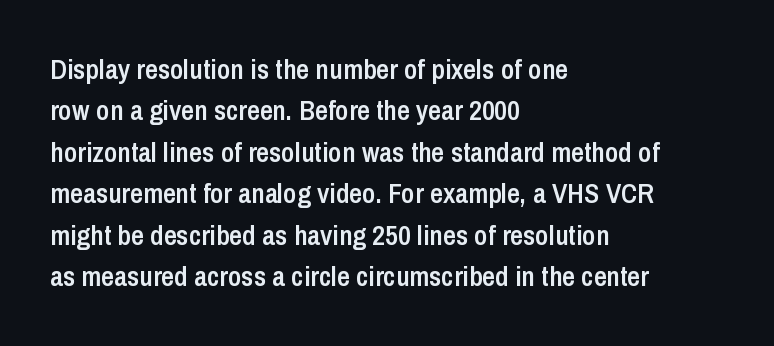
The image shows 28 px semibold, condensed sans-serif type, upright; set left-aligned, normal line spacing (1.48x), normal letter spacing, not underlined; low stroke contrast and a medium x-height.
